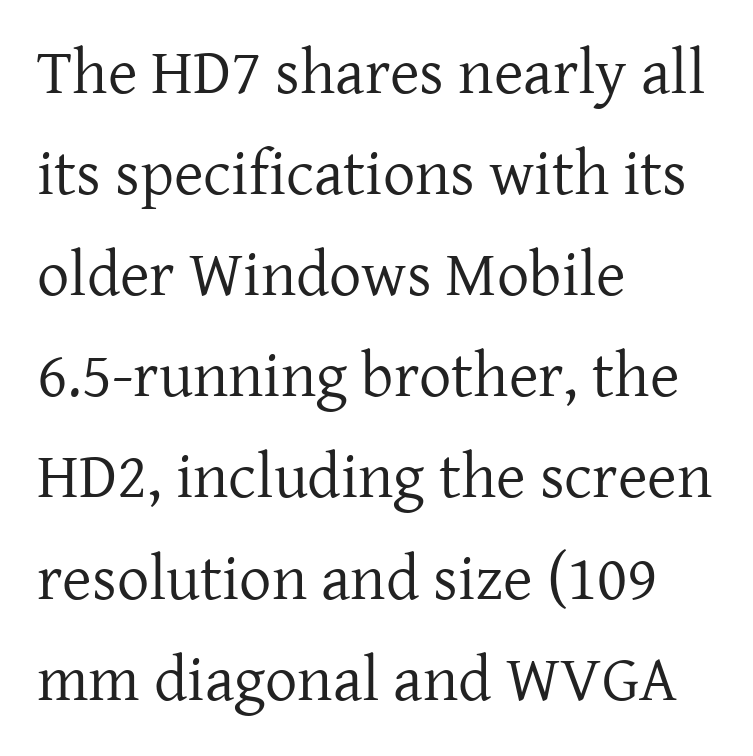
Observe the serifs anchoring each vertical stroke in this sample. The characters are drawn with everyday or finer stroke widths. Compared with a centered layout, this one pins lines to the left instead. The vertical gap from one line to the next is medium.
